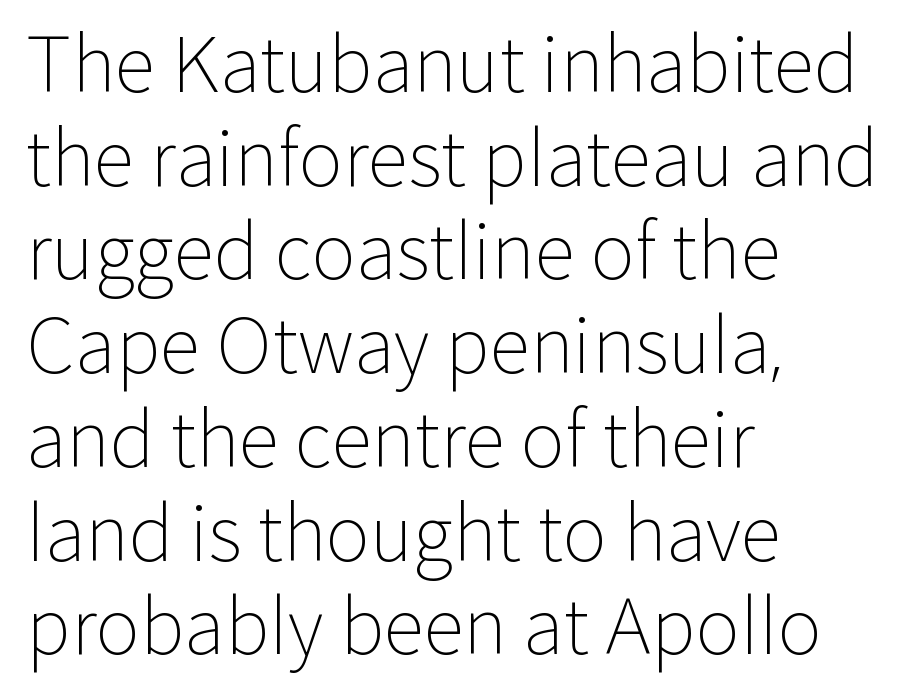
Q: Is the text bold? A: No.
Q: Is the text italic (slanted)? A: No, it is upright.
Q: Is the typeface a serif or a sans-serif typeface? A: Sans-serif.
Q: Is the text underlined? A: No.
Q: How is the paragraph aligned? A: Left-aligned.
Q: Is the spacing between letters normal or unusually wide? A: Normal.
Q: Is the spacing between lines tight, normal or loose? A: Normal.
Q: Width (condensed, normal, or wide)? A: Normal.
Q: Stroke contrast? A: Low.
Q: x-height? A: Medium.
Q: Monospaced? A: No.
